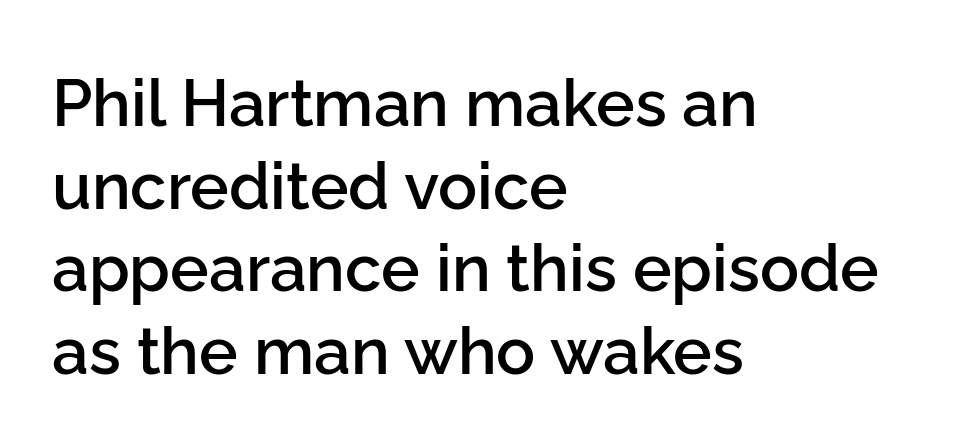
The lines are quadded left. The letters are semibold — heavier than regular but short of a full bold. These lines are rendered in a variable-pitch font. Does the lettering tilt? It doesn't — this is upright. Lines of text with bare space underneath. Baseline-to-baseline distance is the conventional proportion of letter height.
